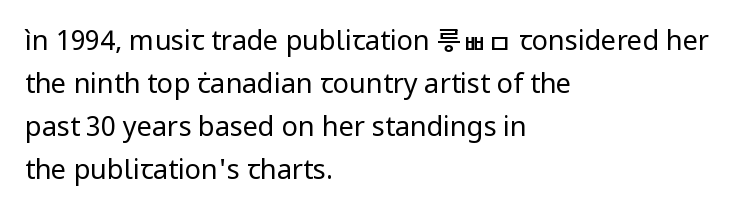
Line beginnings align vertically; line endings do not. Quick note: not italic, upright. No chunkiness to these letters — they're not bold. Default kerning and tracking; the words read as compact shapes.
